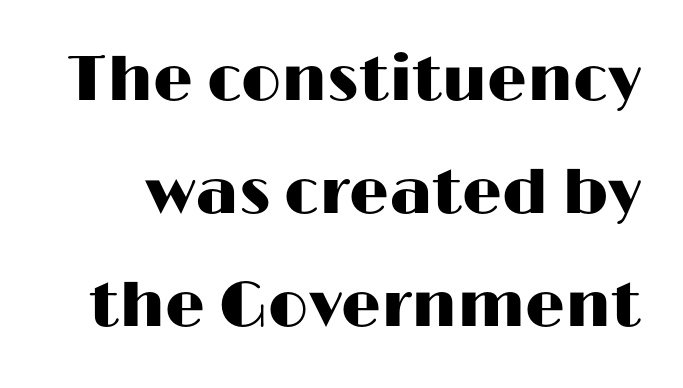
Short note: letters normally spaced. Upright lettering throughout. Is this a sans? Yes — the strokes have no serifs. The space directly below the letters is spotless.
